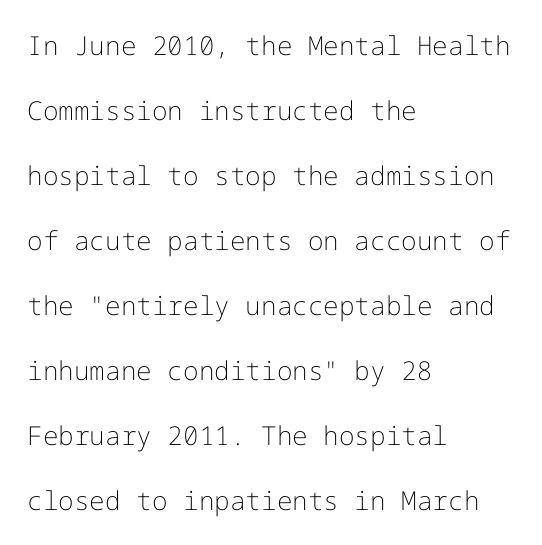
{"italic": "no", "bold": "no", "underline": "no", "align": "left", "line_spacing": "loose", "line_spacing_ratio": 2.5, "letter_spacing": "normal", "letter_spacing_em": 0.0, "glyph_px": 26}
